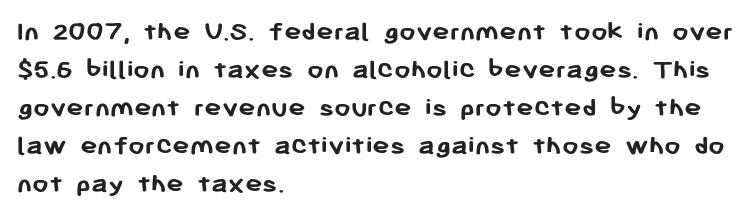
{"serif": "no", "italic": "no", "bold": "yes", "weight": "semibold", "width": "normal", "stroke_contrast": "low", "x_height": "medium", "monospaced": "no", "underline": "no", "align": "left", "line_spacing": "normal", "line_spacing_ratio": 1.31, "letter_spacing": "normal", "letter_spacing_em": 0.0, "glyph_px": 29}
